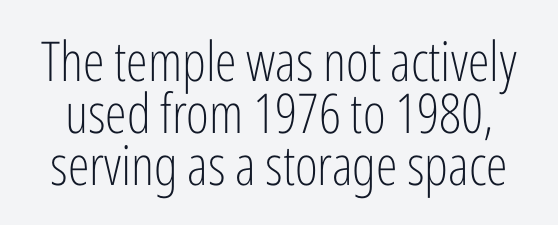
The image shows 55 px light, condensed sans-serif type, upright; set tight line spacing (0.95x), normal letter spacing, not underlined; low stroke contrast and a medium x-height.
